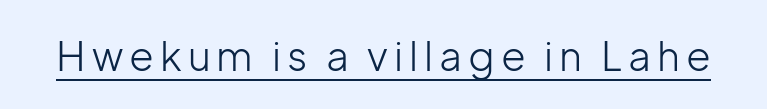
The letters carry no serifs — their stems end cleanly without finishing strokes. Each letter keeps its own natural width here, so spacing adapts to shape. Designer's note — italics off, roman on. Each stroke keeps to a modest, everyday thickness or less. Somebody hit Ctrl+U on this one — the words are underlined.
